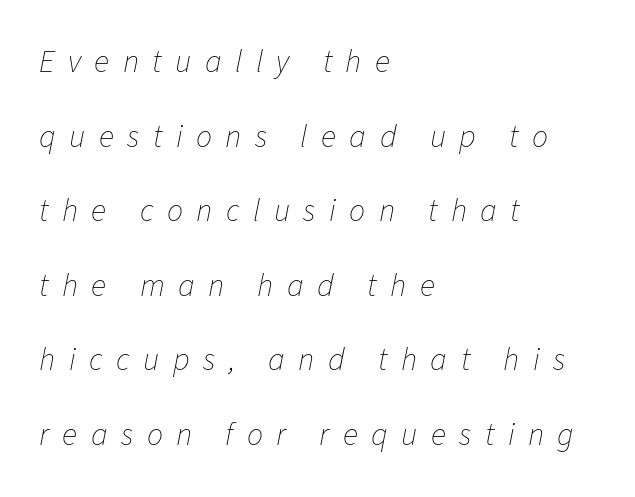
The image shows 32 px thin type, italic (leaning right); set left-aligned, loose line spacing (2.33x), unusually wide letter spacing (+0.42 em), not underlined; low stroke contrast and a medium x-height.
